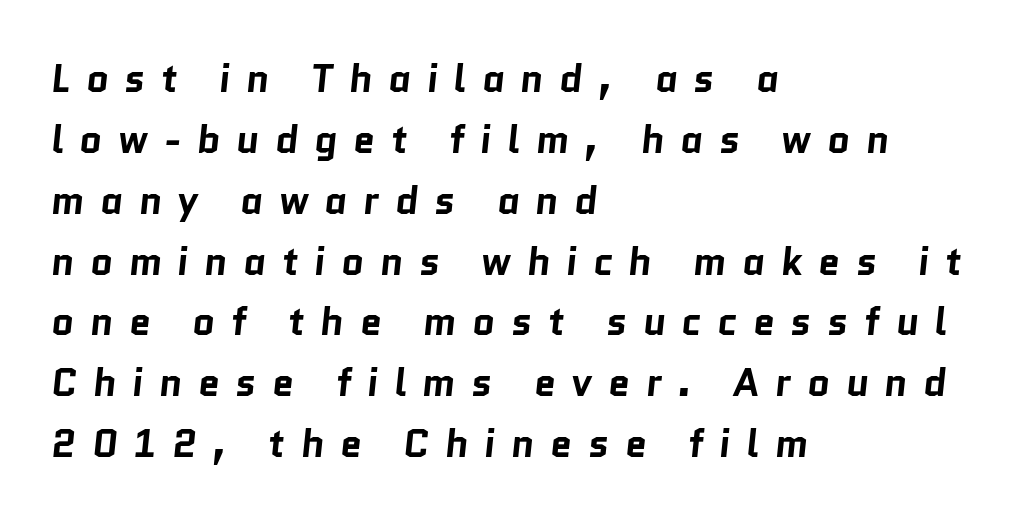
The image shows 39 px bold sans-serif type; set left-aligned, normal line spacing (1.56x), unusually wide letter spacing (+0.4 em), not underlined; low stroke contrast and a medium x-height.
